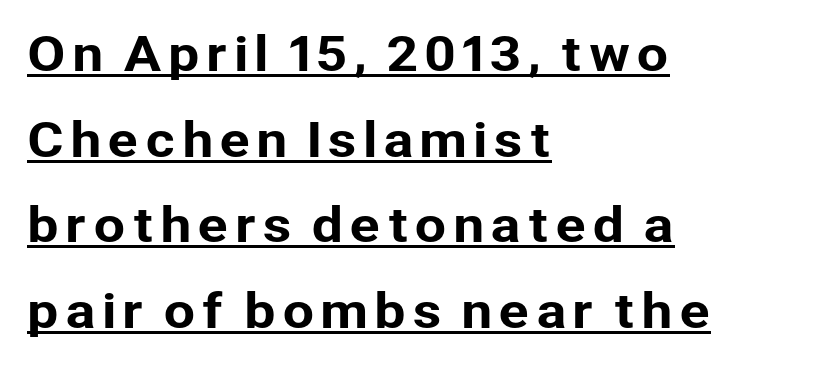
In designer terms, the underline attribute is active on this setting. The letters carry no serifs — their stems end cleanly without finishing strokes. Caption: multi-line text, flush left, ragged right. Posture: straight, roman, zero tilt.
